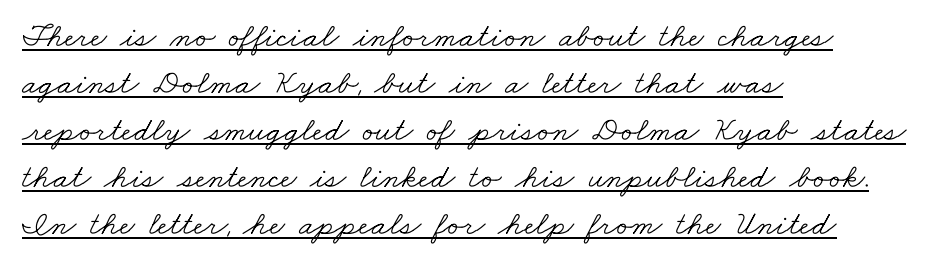
Q: Is the text bold? A: No.
Q: Is the typeface a serif or a sans-serif typeface? A: Serif.
Q: Is the text underlined? A: Yes.
Q: How is the paragraph aligned? A: Left-aligned.
Q: Is the spacing between letters normal or unusually wide? A: Normal.
Q: Is the spacing between lines tight, normal or loose? A: Normal.
Q: Width (condensed, normal, or wide)? A: Wide.
Q: Stroke contrast? A: Low.
Q: x-height? A: Small.
Q: Monospaced? A: No.
